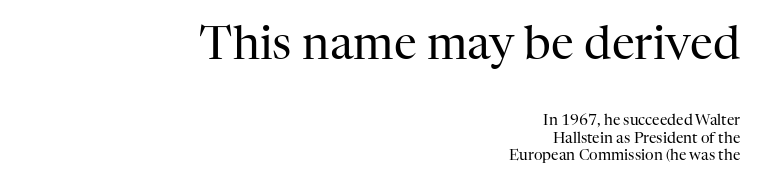
Q: Is the text bold? A: No.
Q: Is the text italic (slanted)? A: No, it is upright.
Q: Is the typeface a serif or a sans-serif typeface? A: Serif.
Q: Is the text underlined? A: No.
Q: How is the paragraph aligned? A: Right-aligned.
Q: Is the spacing between letters normal or unusually wide? A: Normal.
Q: Which block of text is set in a larger size, the first (top) or the second (bottom)? A: The first (top) one.
Q: Width (condensed, normal, or wide)? A: Normal.
Q: Stroke contrast? A: High.
Q: x-height? A: Medium.
Q: Monospaced? A: No.
